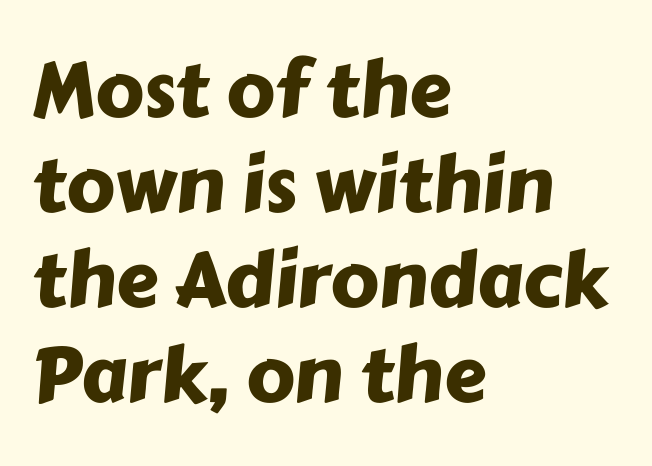
The image shows 76 px sans-serif type; set left-aligned, normal line spacing (1.25x), normal letter spacing, not underlined; low stroke contrast and a medium x-height.
